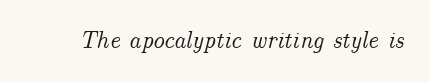
Q: Is the text italic (slanted)? A: Yes, it leans right by about 14 degrees.
Q: Is the text underlined? A: No.
Q: Is the spacing between letters normal or unusually wide? A: Normal.
